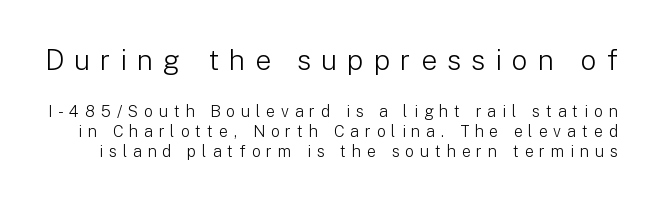
Does the lettering tilt? It doesn't — this is upright. Display-style spreading of the glyphs; the letterfit is very open. Character widths vary here, with narrow letters taking less room than wide ones. The passage shown is not underscored anywhere.
